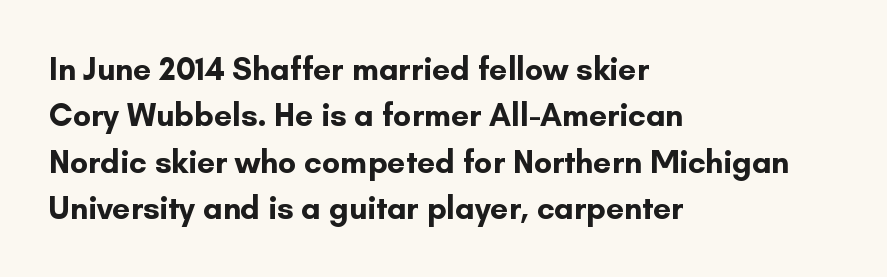
Is this a sans? Yes — the strokes have no serifs. Unmarked baselines from the first word to the last. Does the lettering tilt? It doesn't — this is upright. Spacing verdict: proportional, widths tailored to each character. Every row of glyphs begins at an identical x-position on the left. Horizontal bands of white between lines are of average thickness.
